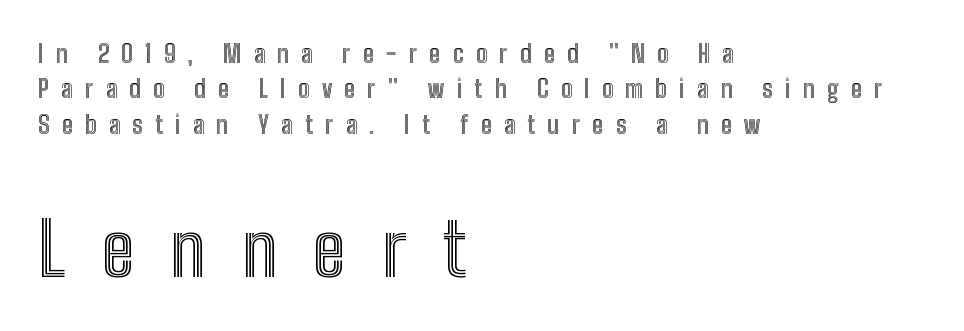
Bare-footed words on every line. The lettering holds an erect, upright posture throughout. In terms of letterspacing, this is a distinctly airy, spread setting. A typesetter would call this proportional, since set widths differ per character.
